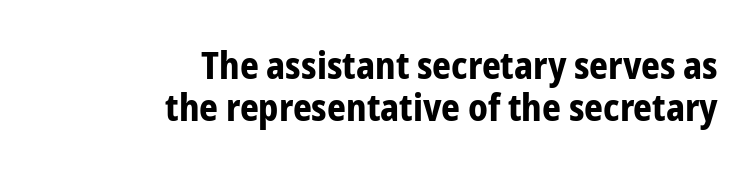
Q: Is the text bold? A: Yes.
Q: Is the text italic (slanted)? A: No, it is upright.
Q: Is the typeface a serif or a sans-serif typeface? A: Sans-serif.
Q: Is the text underlined? A: No.
Q: How is the paragraph aligned? A: Right-aligned.
Q: Is the spacing between letters normal or unusually wide? A: Normal.
Q: Is the spacing between lines tight, normal or loose? A: Tight.
Q: Width (condensed, normal, or wide)? A: Condensed.
Q: Stroke contrast? A: Low.
Q: x-height? A: Medium.
Q: Monospaced? A: No.
